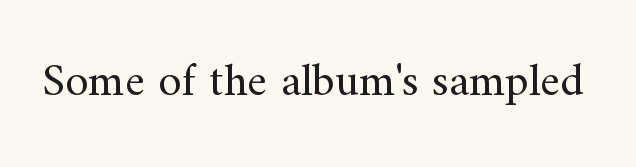
Here the designer chose a conventional face with non-uniform glyph widths. Characters remain perfectly vertical along every line. The gaps between neighbouring characters are ordinary and unremarkable. Observe the serifs anchoring each vertical stroke in this sample. A bare baseline throughout the passage.
